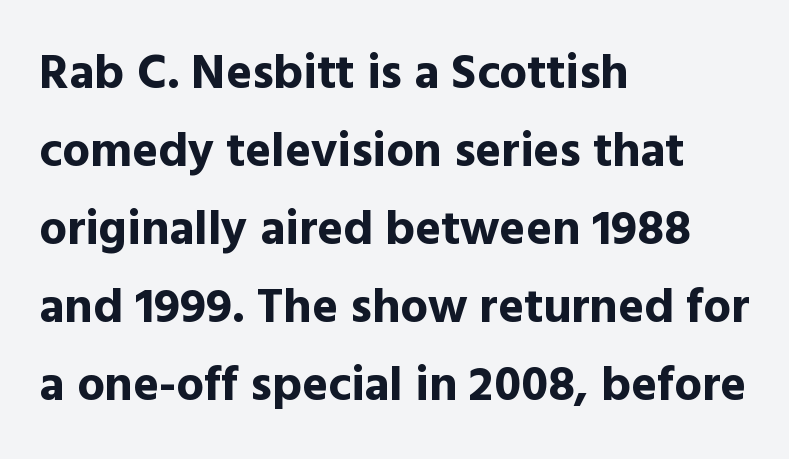
Q: Is the text bold? A: Yes.
Q: Is the text italic (slanted)? A: No, it is upright.
Q: Is the typeface a serif or a sans-serif typeface? A: Sans-serif.
Q: Is the text underlined? A: No.
Q: How is the paragraph aligned? A: Left-aligned.
Q: Is the spacing between letters normal or unusually wide? A: Normal.
Q: Is the spacing between lines tight, normal or loose? A: Normal.
Q: Width (condensed, normal, or wide)? A: Normal.
Q: x-height? A: Medium.
Q: Monospaced? A: No.
